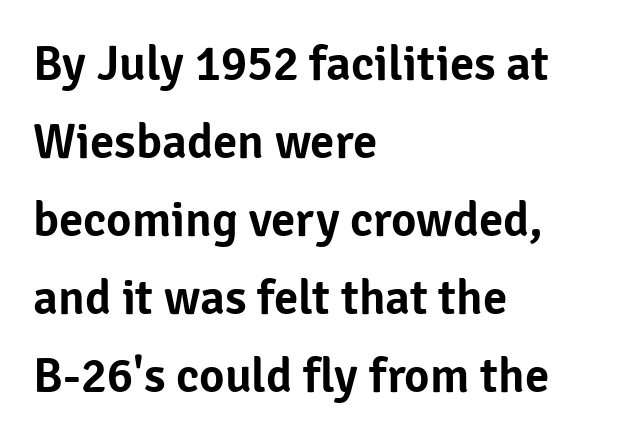
The image shows 49 px sans-serif type, upright; set left-aligned, normal line spacing (1.59x), normal letter spacing, not underlined; low stroke contrast and a medium x-height.
